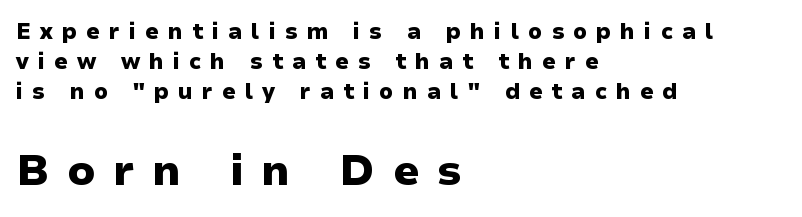
{"serif": "no", "italic": "no", "bold": "yes", "weight": "heavy", "width": "normal", "stroke_contrast": "low", "x_height": "medium", "monospaced": "no", "underline": "no", "align": "left", "line_spacing": "normal", "line_spacing_ratio": 1.37, "letter_spacing": "wide", "letter_spacing_em": 0.41, "larger_block": "second", "size_ratio": 1.95, "glyph_px": 43}
